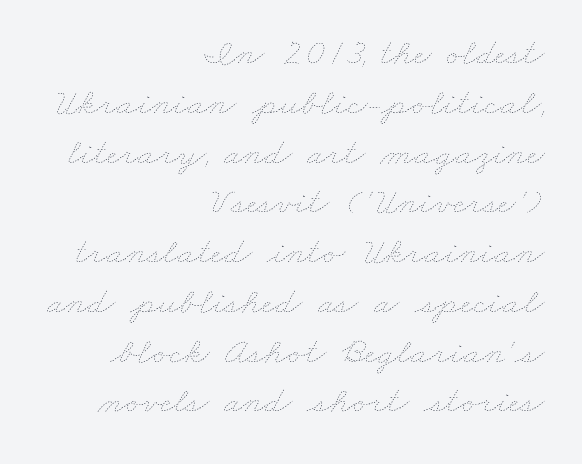
Spacing verdict: proportional, widths tailored to each character. This rendering leaves character spacing at its baseline value. Summary of weight: not heavy and not bold. Nobody drew a line under any word here. Layout note: lines flush right.
